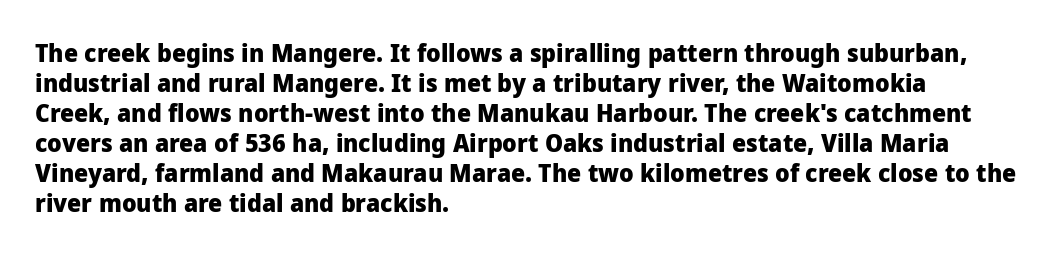
{"italic": "no", "bold": "yes", "underline": "no", "align": "left", "line_spacing_ratio": 1.2, "letter_spacing": "normal", "letter_spacing_em": 0.0, "glyph_px": 25}
